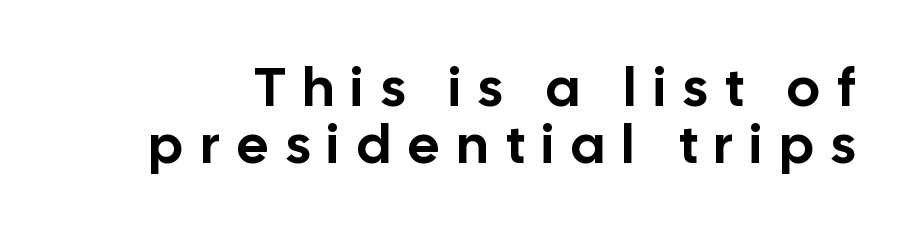
{"serif": "no", "italic": "no", "width": "normal", "stroke_contrast": "low", "x_height": "medium", "monospaced": "no", "underline": "no", "line_spacing": "tight", "line_spacing_ratio": 1.03, "letter_spacing": "wide", "letter_spacing_em": 0.32, "glyph_px": 55}
